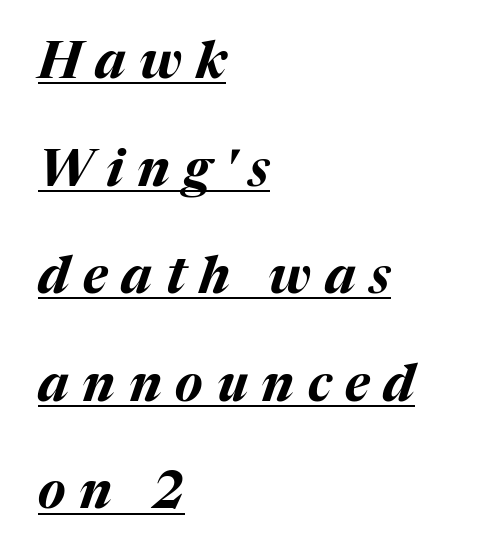
Q: Is the text bold? A: Yes.
Q: Is the text italic (slanted)? A: Yes, it leans right by about 17 degrees.
Q: Is the text underlined? A: Yes.
Q: How is the paragraph aligned? A: Left-aligned.
Q: Is the spacing between letters normal or unusually wide? A: Unusually wide.
Q: Is the spacing between lines tight, normal or loose? A: Loose.
Q: Width (condensed, normal, or wide)? A: Normal.
Q: Stroke contrast? A: Medium.
Q: x-height? A: Medium.
Q: Monospaced? A: No.
